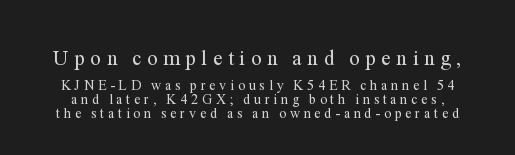
Has an underline been added? It has not. Horizontal bands of white between lines are thin slivers. The lettering stays uniformly vertical, giving the passage a roman look. Glyph-to-glyph distance is far greater than everyday printed text. Size contrast runs from large at the top to small at the bottom. Is this a heavy cut? Hardly; it is regular or lighter.
